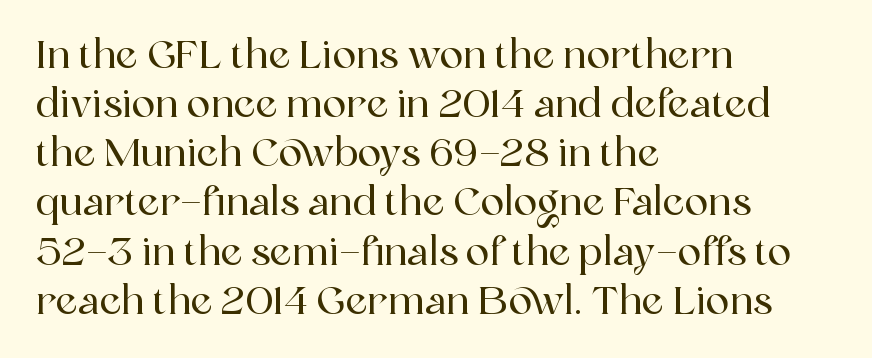
The image shows 39 px serif type, upright; set left-aligned, normal line spacing (1.26x), normal letter spacing, not underlined; a medium x-height.
